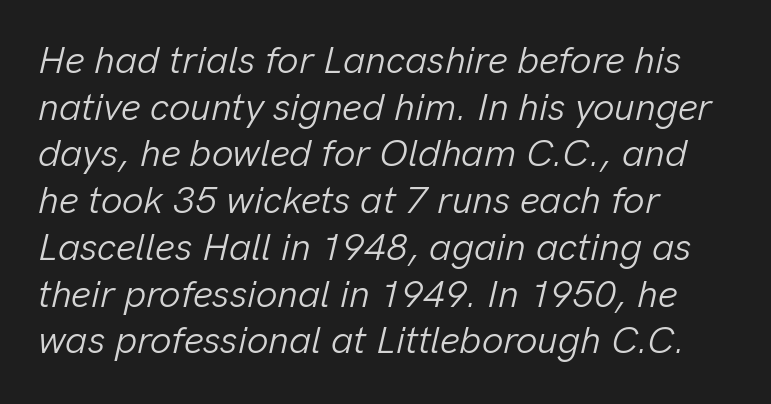
The image shows 38 px light type, italic (leaning right); set left-aligned, line spacing 1.23x, normal letter spacing, not underlined; low stroke contrast and a medium x-height.
